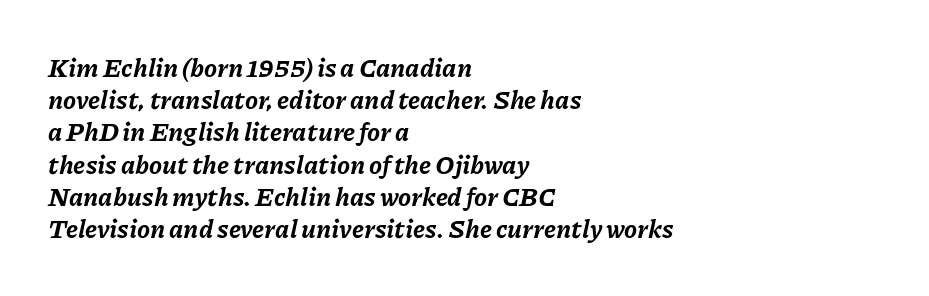
{"italic": "yes", "lean": "right", "slant_degrees": 11, "bold": "yes", "underline": "no", "align": "left", "line_spacing_ratio": 1.24, "letter_spacing": "normal", "letter_spacing_em": 0.0, "glyph_px": 26}
